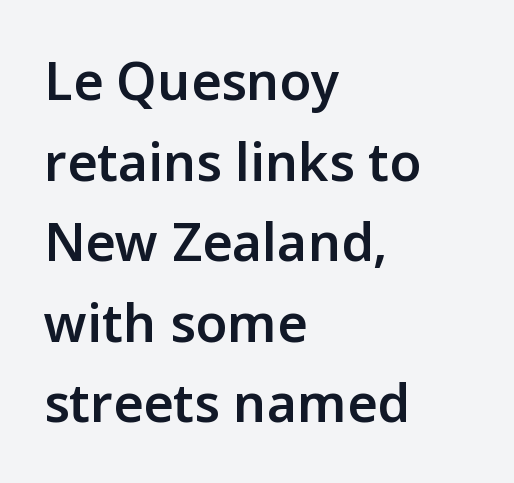
The image shows 52 px semibold sans-serif type, upright; set left-aligned, normal line spacing (1.55x), normal letter spacing, not underlined; low stroke contrast and a medium x-height.
